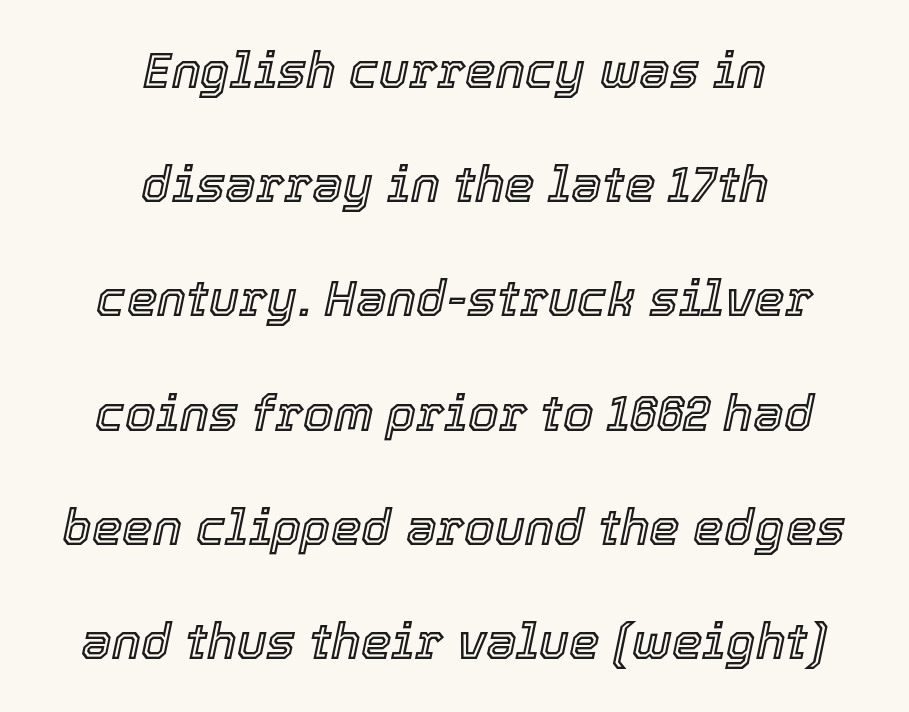
Q: Is the text italic (slanted)? A: Yes, it leans right by about 12 degrees.
Q: Is the text underlined? A: No.
Q: How is the paragraph aligned? A: Centered.
Q: Is the spacing between letters normal or unusually wide? A: Normal.
Q: Is the spacing between lines tight, normal or loose? A: Loose.
Q: Width (condensed, normal, or wide)? A: Normal.
Q: x-height? A: Medium.
Q: Monospaced? A: No.
